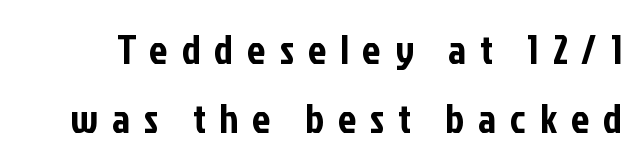
{"serif": "no", "italic": "no", "width": "condensed", "stroke_contrast": "low", "x_height": "medium", "monospaced": "no", "underline": "no", "line_spacing_ratio": 1.73, "letter_spacing": "wide", "letter_spacing_em": 0.35, "glyph_px": 40}
